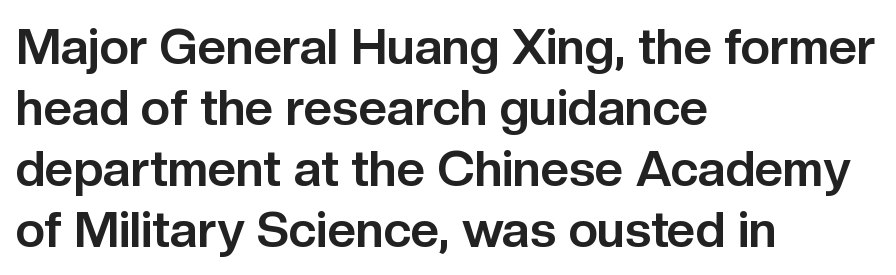
Q: Is the text bold? A: Yes.
Q: Is the text italic (slanted)? A: No, it is upright.
Q: Is the typeface a serif or a sans-serif typeface? A: Sans-serif.
Q: Is the text underlined? A: No.
Q: How is the paragraph aligned? A: Left-aligned.
Q: Is the spacing between letters normal or unusually wide? A: Normal.
Q: Width (condensed, normal, or wide)? A: Normal.
Q: Stroke contrast? A: Low.
Q: x-height? A: Medium.
Q: Monospaced? A: No.
